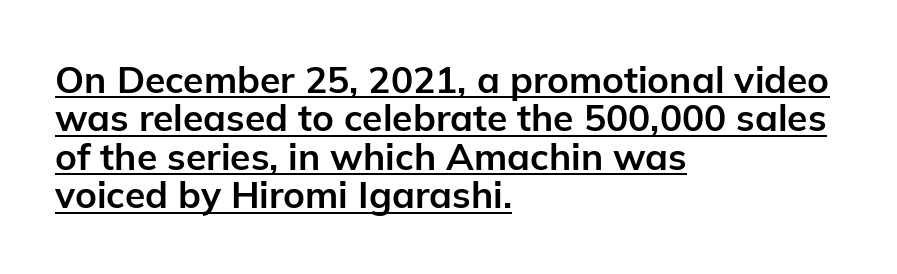
Designer's note — italics off, roman on. Classification — sans serif. The tracking reads as untouched default to a designer's eye. The block of text is dense from top to bottom, with scant space between rows.
